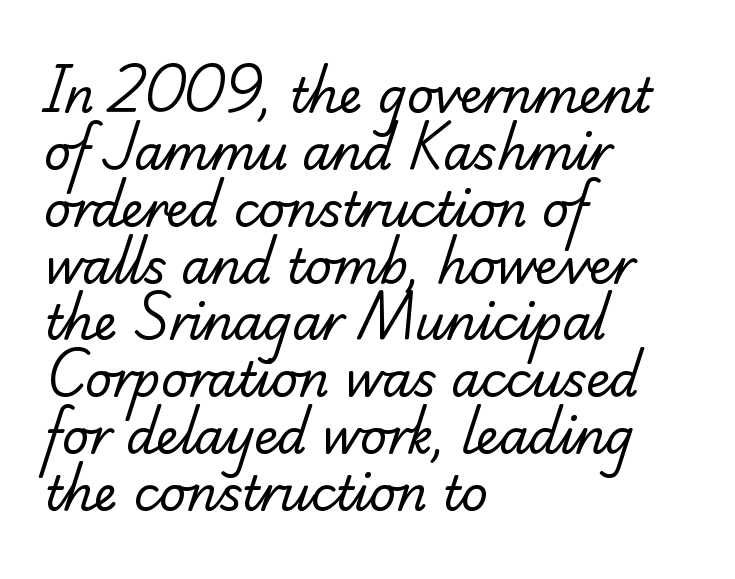
Q: Is the text bold? A: No.
Q: Is the typeface a serif or a sans-serif typeface? A: Serif.
Q: Is the text underlined? A: No.
Q: How is the paragraph aligned? A: Left-aligned.
Q: Is the spacing between letters normal or unusually wide? A: Normal.
Q: Width (condensed, normal, or wide)? A: Normal.
Q: Stroke contrast? A: Low.
Q: x-height? A: Small.
Q: Monospaced? A: No.
